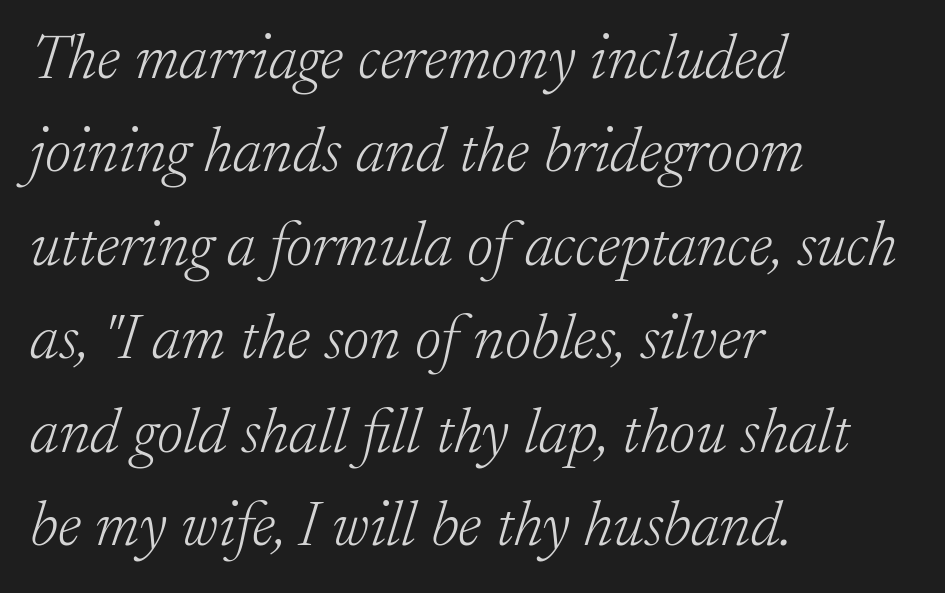
The image shows 64 px light serif type, italic (leaning right); set left-aligned, normal line spacing (1.46x), normal letter spacing, not underlined; low stroke contrast and a small x-height.
